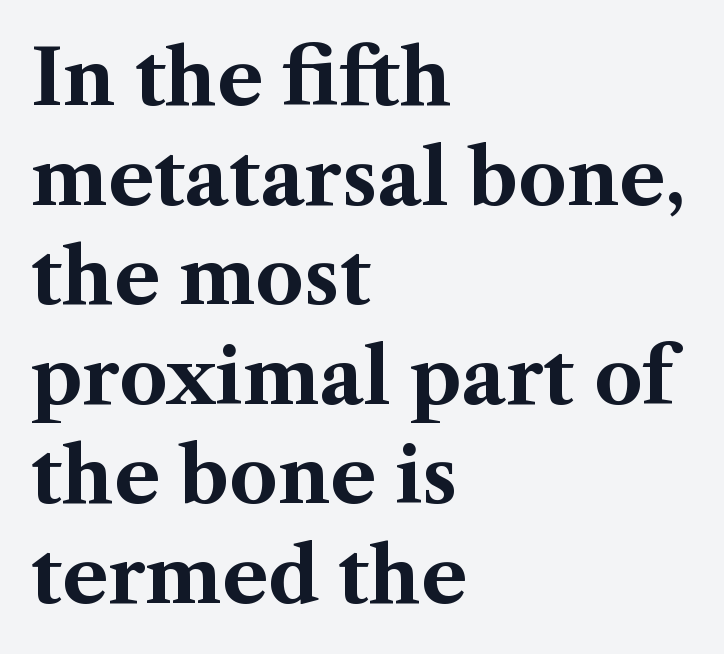
{"serif": "yes", "italic": "no", "bold": "yes", "weight": "bold", "width": "normal", "stroke_contrast": "medium", "x_height": "medium", "monospaced": "no", "underline": "no", "align": "left", "line_spacing": "normal", "line_spacing_ratio": 1.31, "letter_spacing": "normal", "letter_spacing_em": 0.0, "glyph_px": 76}
